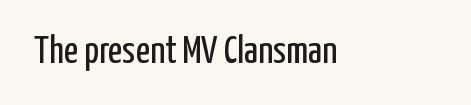
Q: Is the text bold? A: No.
Q: Is the text italic (slanted)? A: No, it is upright.
Q: Is the typeface a serif or a sans-serif typeface? A: Sans-serif.
Q: Is the text underlined? A: No.
Q: Is the spacing between letters normal or unusually wide? A: Normal.
Q: Width (condensed, normal, or wide)? A: Condensed.
Q: Stroke contrast? A: Low.
Q: x-height? A: Medium.
Q: Monospaced? A: No.
